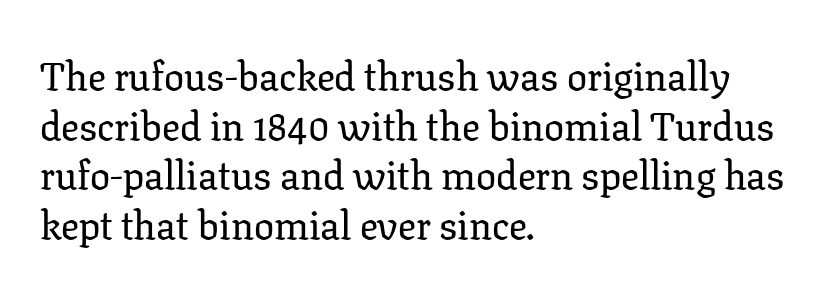
Q: Is the text italic (slanted)? A: No, it is upright.
Q: Is the typeface a serif or a sans-serif typeface? A: Serif.
Q: Is the text underlined? A: No.
Q: How is the paragraph aligned? A: Left-aligned.
Q: Is the spacing between letters normal or unusually wide? A: Normal.
Q: Width (condensed, normal, or wide)? A: Normal.
Q: Stroke contrast? A: Low.
Q: x-height? A: Medium.
Q: Monospaced? A: No.
